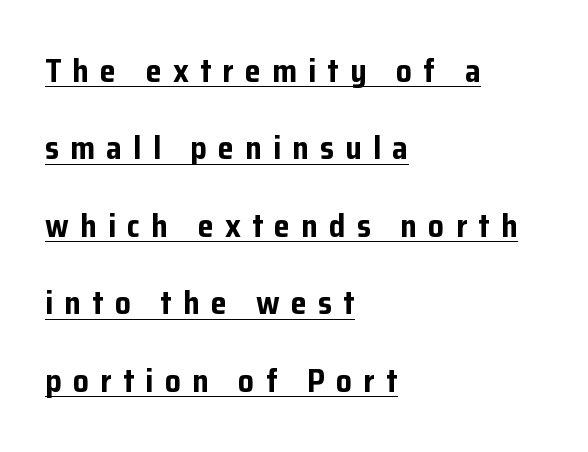
The image shows 32 px bold sans-serif type, upright; set left-aligned, loose line spacing (2.42x), unusually wide letter spacing (+0.35 em), underlined; low stroke contrast and a medium x-height.
